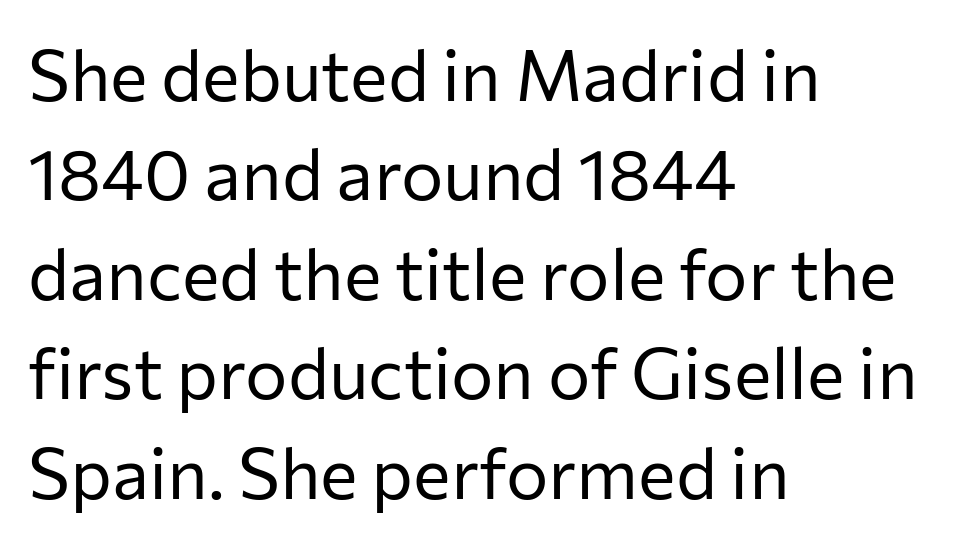
Q: Is the text bold? A: No.
Q: Is the text italic (slanted)? A: No, it is upright.
Q: Is the typeface a serif or a sans-serif typeface? A: Sans-serif.
Q: Is the text underlined? A: No.
Q: How is the paragraph aligned? A: Left-aligned.
Q: Is the spacing between letters normal or unusually wide? A: Normal.
Q: Is the spacing between lines tight, normal or loose? A: Normal.
Q: Width (condensed, normal, or wide)? A: Normal.
Q: Stroke contrast? A: Low.
Q: x-height? A: Medium.
Q: Monospaced? A: No.
